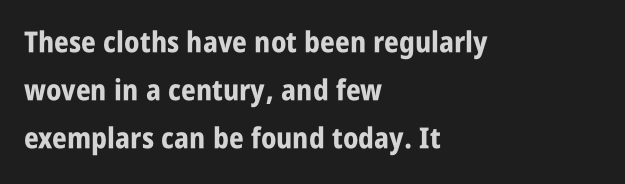
Glyph-to-glyph distance matches everyday printed text. What weight is shown? A full bold with thick strokes. The designer left line spacing at the default. The strip under each line holds only bare page.
